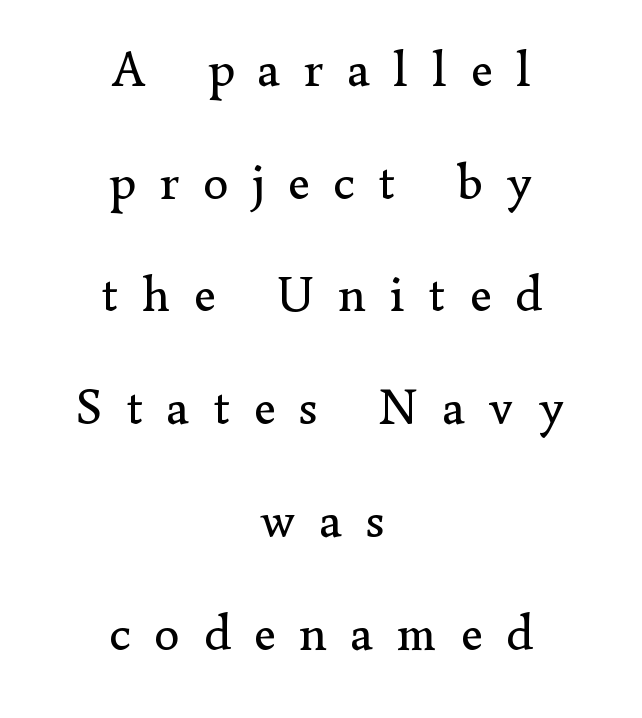
Q: Is the text bold? A: No.
Q: Is the text italic (slanted)? A: No, it is upright.
Q: Is the typeface a serif or a sans-serif typeface? A: Serif.
Q: Is the text underlined? A: No.
Q: How is the paragraph aligned? A: Centered.
Q: Is the spacing between letters normal or unusually wide? A: Unusually wide.
Q: Is the spacing between lines tight, normal or loose? A: Loose.
Q: Width (condensed, normal, or wide)? A: Normal.
Q: Stroke contrast? A: Low.
Q: x-height? A: Small.
Q: Monospaced? A: No.
